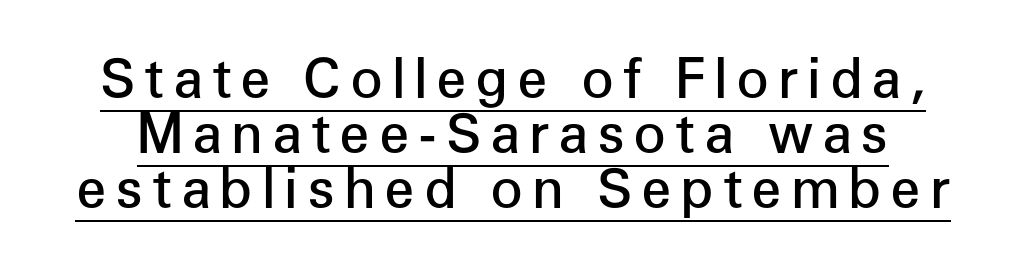
Q: Is the text bold? A: Semi-bold.
Q: Is the text italic (slanted)? A: No, it is upright.
Q: Is the typeface a serif or a sans-serif typeface? A: Sans-serif.
Q: Is the text underlined? A: Yes.
Q: Is the spacing between lines tight, normal or loose? A: Tight.
Q: Width (condensed, normal, or wide)? A: Normal.
Q: Stroke contrast? A: Low.
Q: x-height? A: Medium.
Q: Monospaced? A: No.
